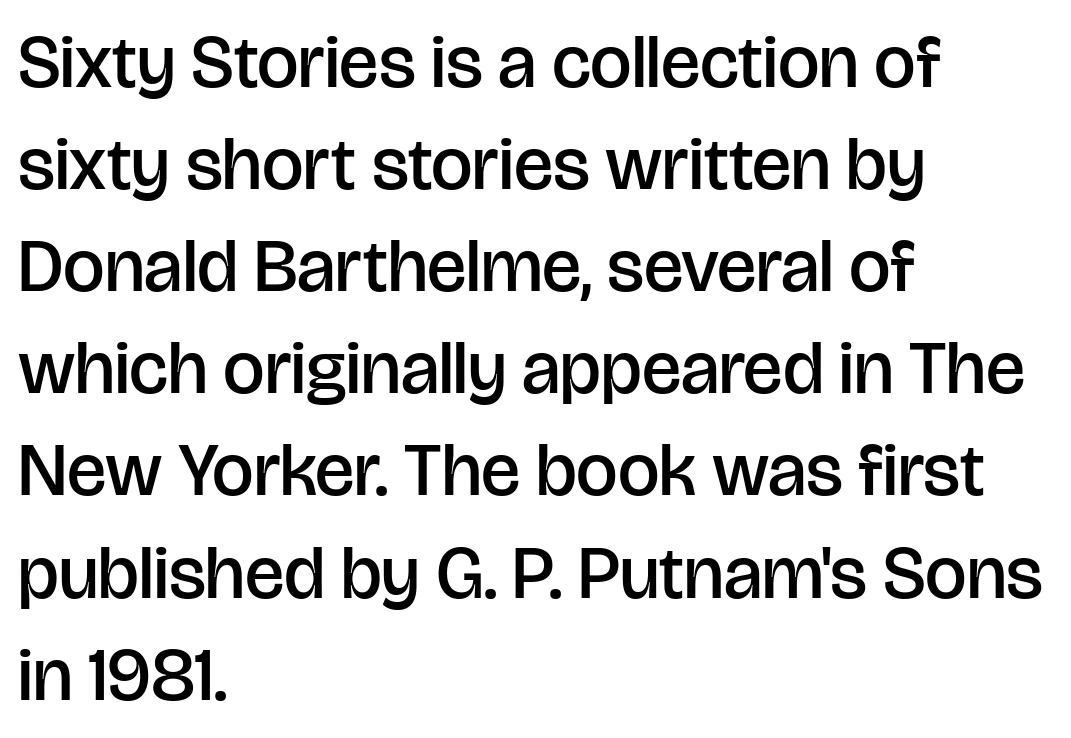
Notice how the passage keeps a crisp vertical edge on the left only. A typesetter would call this proportional, since set widths differ per character. Leading: standard. This is moderately heavy type, rendered in semibold. You can tell it's not italic because the verticals are truly vertical.
